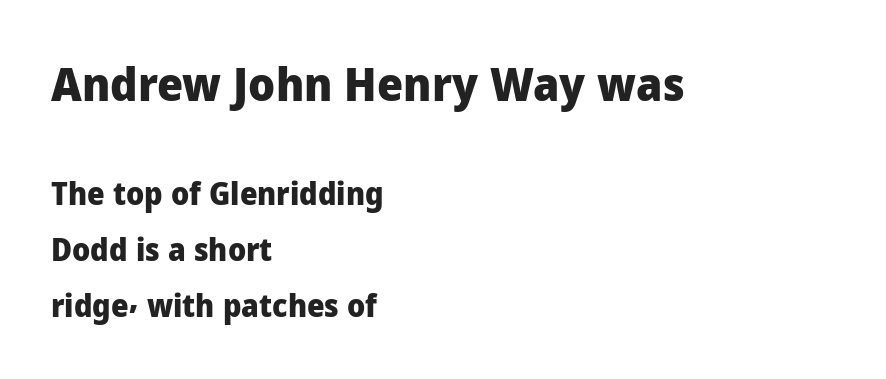
{"serif": "no", "italic": "no", "bold": "yes", "weight": "heavy", "width": "normal", "stroke_contrast": "low", "x_height": "medium", "monospaced": "no", "underline": "no", "align": "left", "line_spacing_ratio": 1.81, "letter_spacing": "normal", "letter_spacing_em": 0.0, "larger_block": "first", "size_ratio": 1.48, "glyph_px": 46}
